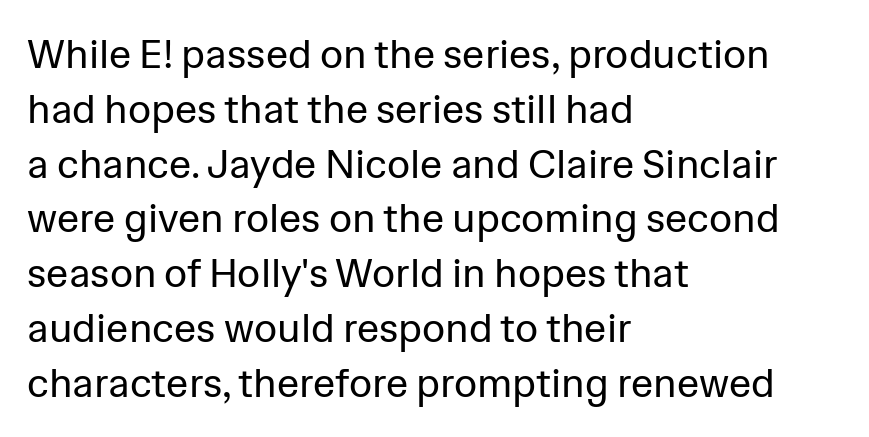
The image shows 40 px regular-weight sans-serif type, upright; set left-aligned, normal line spacing (1.37x), normal letter spacing, not underlined; low stroke contrast and a medium x-height.
